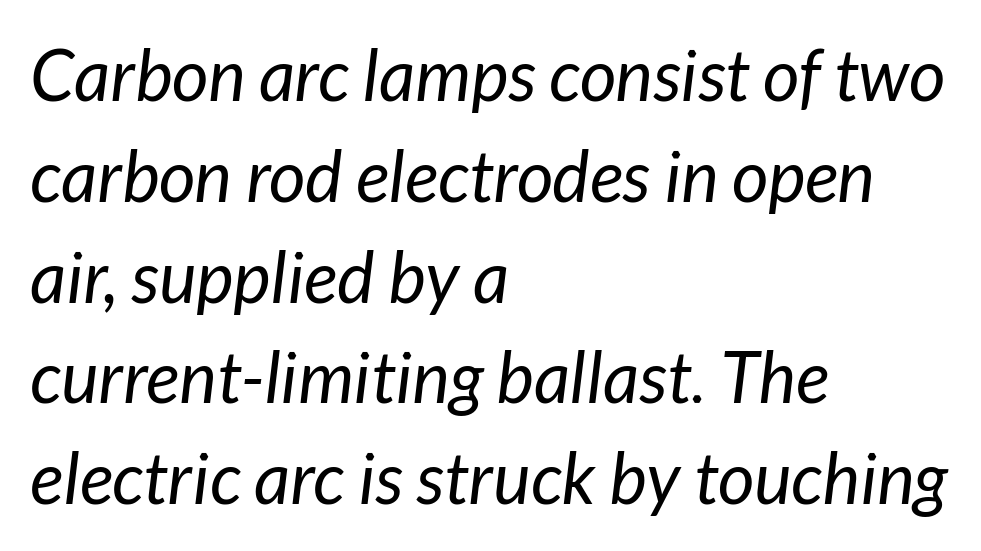
Q: Is the text bold? A: No.
Q: Is the text italic (slanted)? A: Yes, it leans right by about 7 degrees.
Q: Is the text underlined? A: No.
Q: How is the paragraph aligned? A: Left-aligned.
Q: Is the spacing between letters normal or unusually wide? A: Normal.
Q: Is the spacing between lines tight, normal or loose? A: Normal.
Q: Width (condensed, normal, or wide)? A: Normal.
Q: Stroke contrast? A: Low.
Q: x-height? A: Medium.
Q: Monospaced? A: No.
